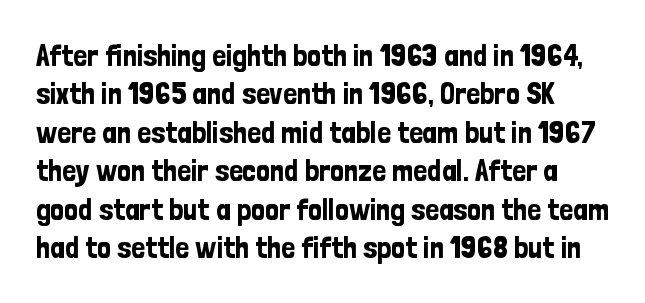
Descender tails drop into unmarked territory. The designer went with a sans here, leaving each stem footless. The line texture is even and compact thanks to regular tracking. Looks like regular typesetting: each glyph gets only the width it needs. Characters remain perfectly vertical along every line.
